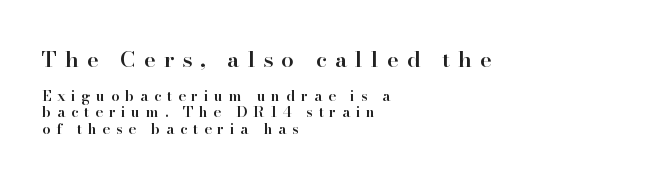
This rendering widens character spacing well past its baseline value. Whoever set this chose condensed vertical rhythm over breathing room. Does the lettering tilt? It doesn't — this is upright. The first block has been scaled up relative to the second. Descenders are the only things crossing below the line.
